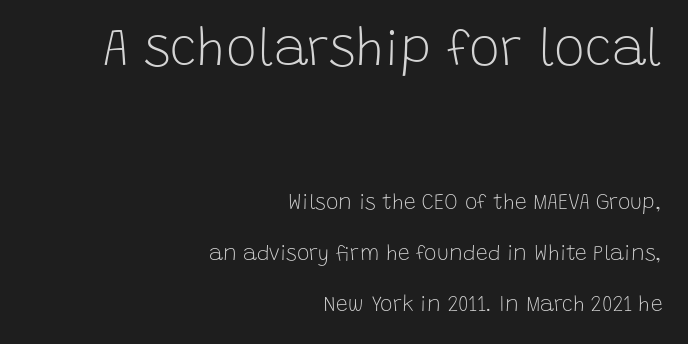
The image shows 52 px light sans-serif type, upright; set right-aligned, loose line spacing (2.42x), normal letter spacing, not underlined; the first (top) block is 2.48x larger; low stroke contrast and a large x-height.
